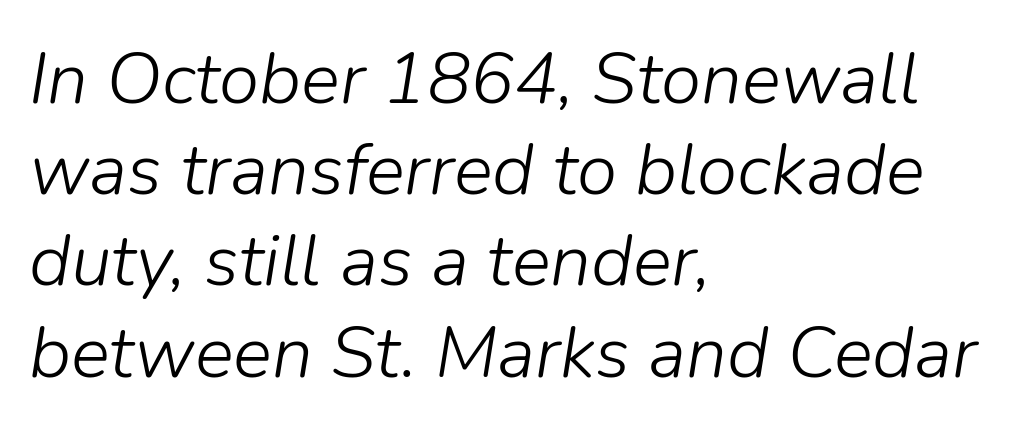
The image shows 73 px light type, italic (leaning right); set left-aligned, normal line spacing (1.25x), normal letter spacing, not underlined; low stroke contrast and a medium x-height.
